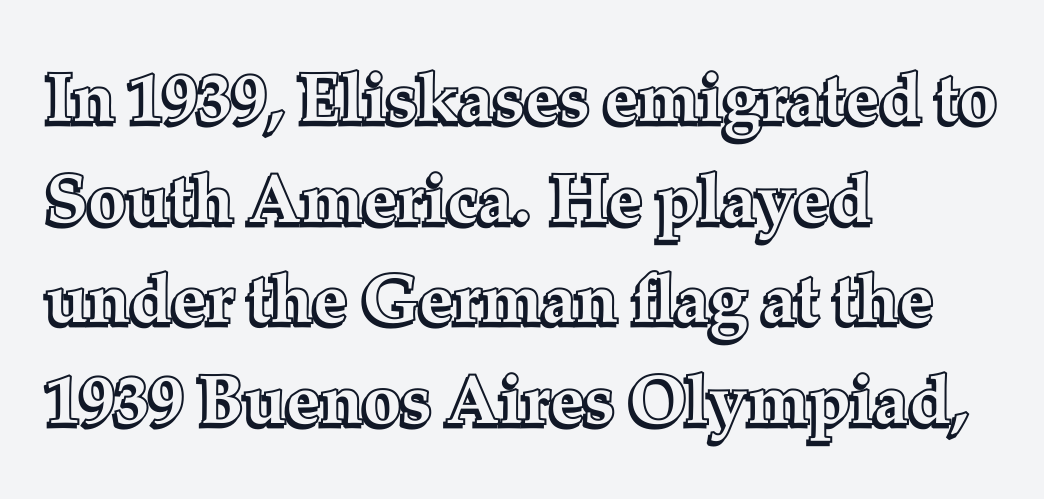
The image shows 69 px text type, upright; set left-aligned, normal line spacing (1.46x), normal letter spacing, not underlined; a medium x-height.
